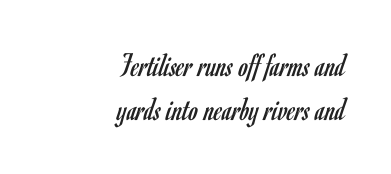
The image shows 34 px regular-weight, condensed sans-serif type; set right-aligned, normal line spacing (1.29x), normal letter spacing, not underlined; low stroke contrast and a small x-height.
